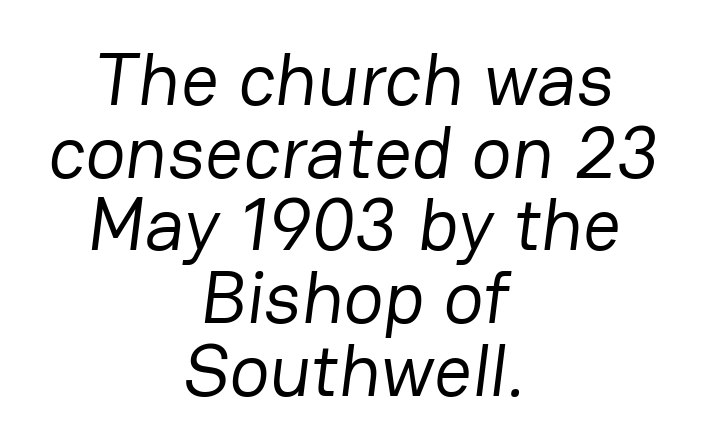
Q: Is the text bold? A: No.
Q: Is the typeface a serif or a sans-serif typeface? A: Sans-serif.
Q: Is the text underlined? A: No.
Q: How is the paragraph aligned? A: Centered.
Q: Is the spacing between letters normal or unusually wide? A: Normal.
Q: Is the spacing between lines tight, normal or loose? A: Tight.
Q: Width (condensed, normal, or wide)? A: Normal.
Q: Stroke contrast? A: Low.
Q: x-height? A: Medium.
Q: Monospaced? A: No.
